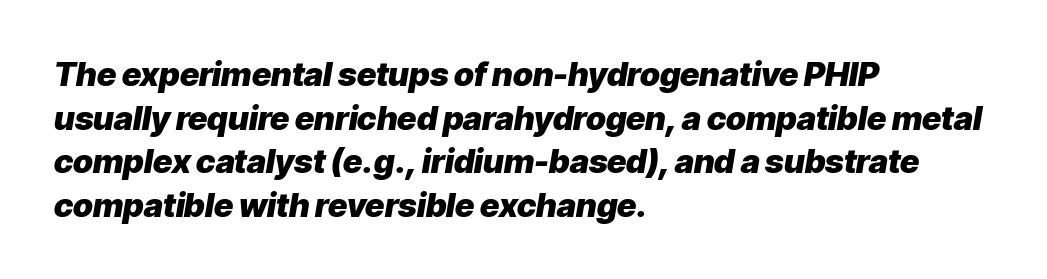
Q: Is the text bold? A: Yes.
Q: Is the text italic (slanted)? A: Yes, it leans right by about 9 degrees.
Q: Is the text underlined? A: No.
Q: How is the paragraph aligned? A: Left-aligned.
Q: Is the spacing between letters normal or unusually wide? A: Normal.
Q: Is the spacing between lines tight, normal or loose? A: Normal.
Q: Width (condensed, normal, or wide)? A: Normal.
Q: Stroke contrast? A: Low.
Q: x-height? A: Medium.
Q: Monospaced? A: No.
